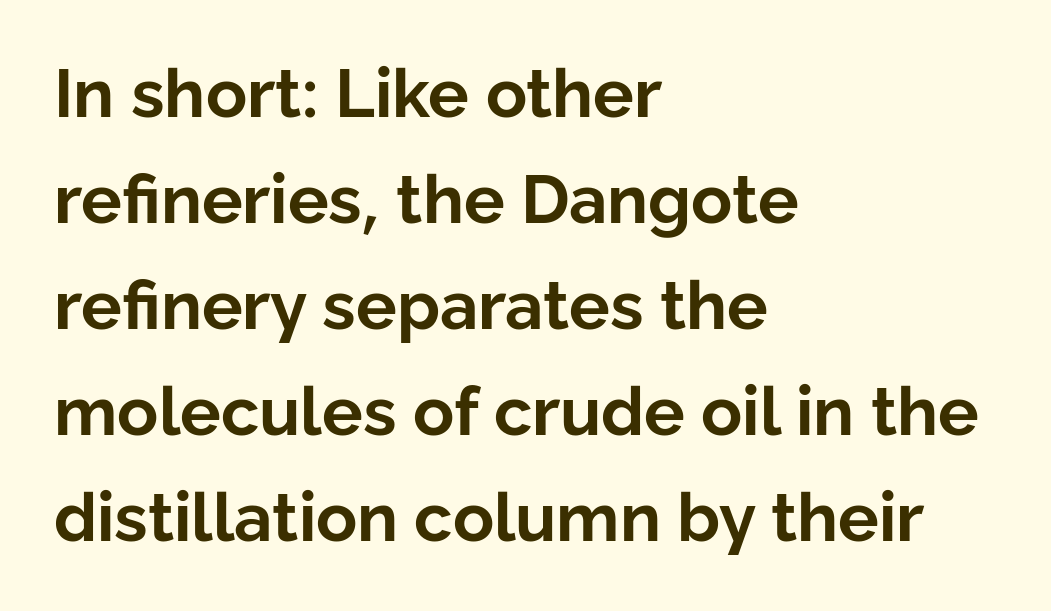
Q: Is the text bold? A: Yes.
Q: Is the text italic (slanted)? A: No, it is upright.
Q: Is the typeface a serif or a sans-serif typeface? A: Sans-serif.
Q: Is the text underlined? A: No.
Q: How is the paragraph aligned? A: Left-aligned.
Q: Is the spacing between letters normal or unusually wide? A: Normal.
Q: Is the spacing between lines tight, normal or loose? A: Normal.
Q: Width (condensed, normal, or wide)? A: Normal.
Q: Stroke contrast? A: Low.
Q: x-height? A: Medium.
Q: Monospaced? A: No.
